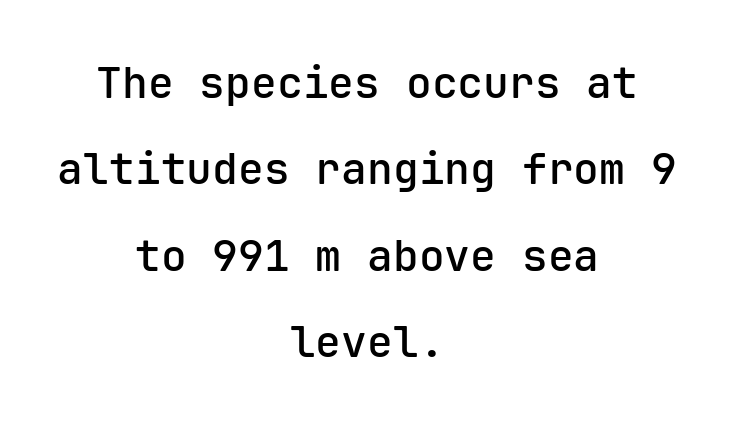
Bare-footed words on every line. No feet cap the strokes, marking this as sans-serif type. Interline gaps are noticeably wide in this sample. The strokes are fattened partway — semibold, not bold. Spacing verdict: monospaced, one width for all characters.
